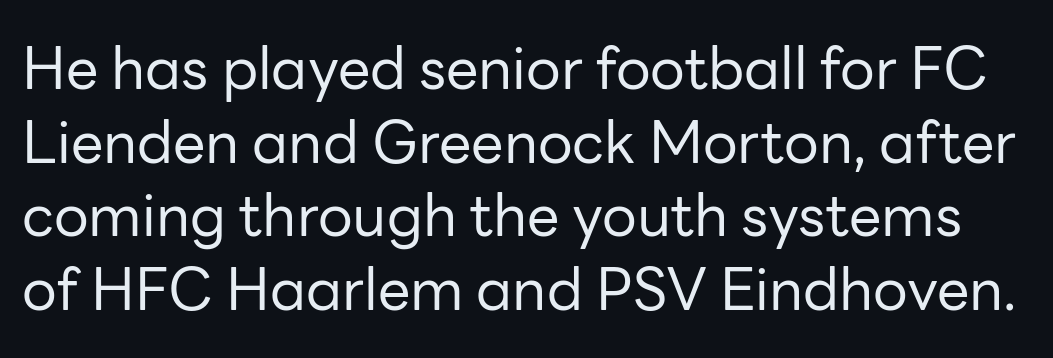
The image shows 58 px regular-weight sans-serif type, upright; set normal line spacing (1.27x), normal letter spacing, not underlined; low stroke contrast and a medium x-height.
